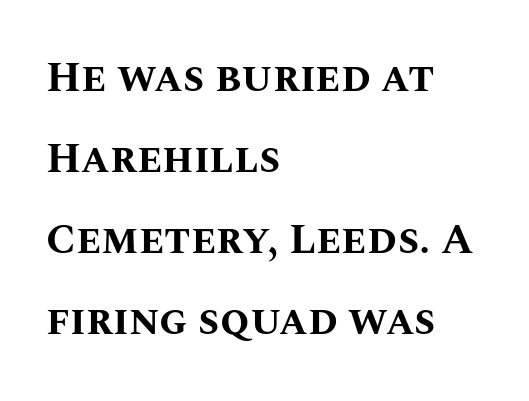
The image shows 42 px bold type, upright; set left-aligned, loose line spacing (1.93x), normal letter spacing, not underlined; medium stroke contrast and a large x-height.
